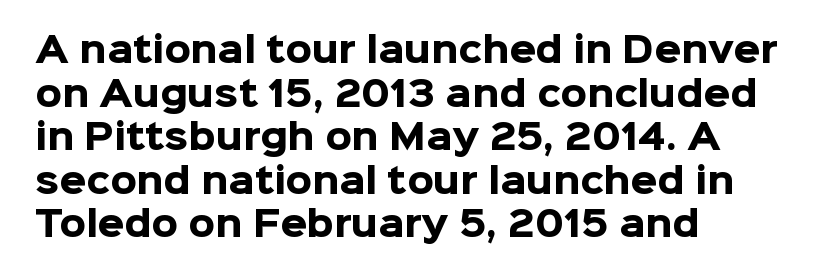
The image shows 34 px heavy sans-serif type, upright; set left-aligned, normal line spacing (1.28x), normal letter spacing, not underlined; low stroke contrast and a medium x-height.
